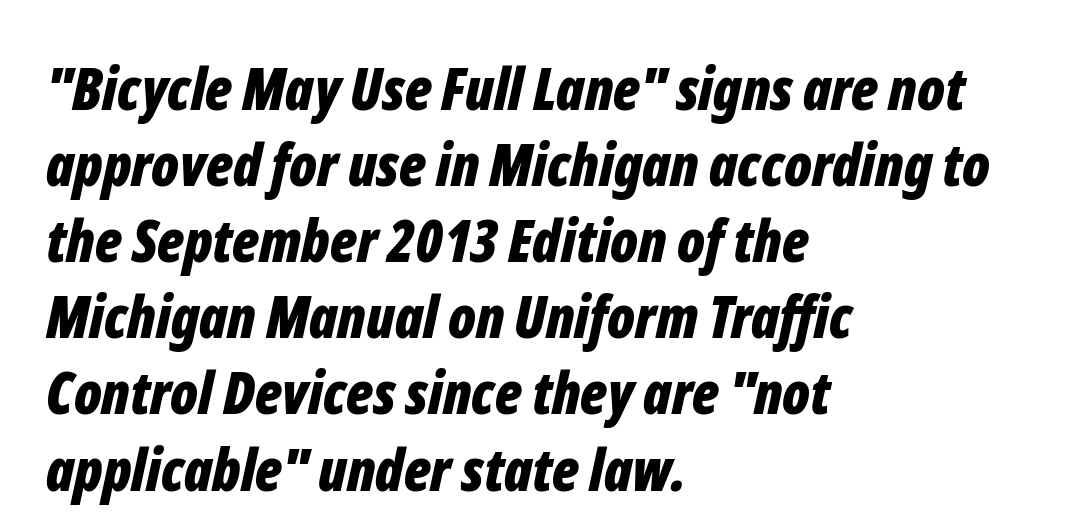
Looking at the ascenders, they clearly lean. The baseline area is clear. A student would call this left alignment; a typographer would say flush left, rag right. The rendering keeps characters at their native spacing. The face used here is proportionally spaced, like ordinary book or web type.
